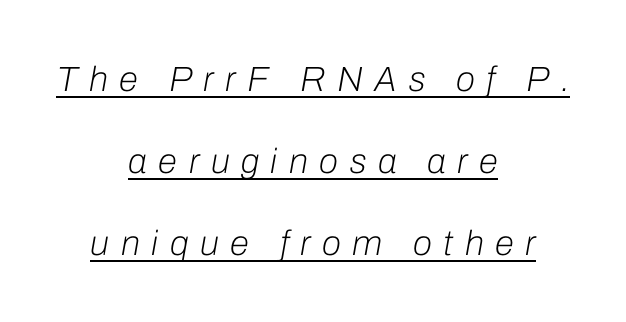
{"italic": "yes", "lean": "right", "slant_degrees": 10, "bold": "no", "weight": "light", "width": "normal", "stroke_contrast": "low", "x_height": "medium", "monospaced": "no", "underline": "yes", "align": "center", "line_spacing": "loose", "line_spacing_ratio": 2.34, "letter_spacing": "wide", "letter_spacing_em": 0.33, "glyph_px": 35}
